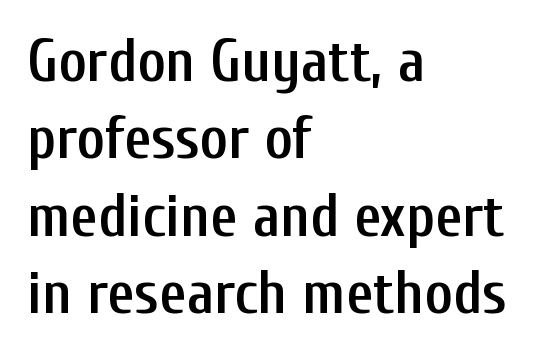
Q: Is the text bold? A: Semi-bold.
Q: Is the text italic (slanted)? A: No, it is upright.
Q: Is the typeface a serif or a sans-serif typeface? A: Sans-serif.
Q: Is the text underlined? A: No.
Q: How is the paragraph aligned? A: Left-aligned.
Q: Is the spacing between letters normal or unusually wide? A: Normal.
Q: Is the spacing between lines tight, normal or loose? A: Normal.
Q: Width (condensed, normal, or wide)? A: Condensed.
Q: Stroke contrast? A: Low.
Q: x-height? A: Medium.
Q: Monospaced? A: No.
